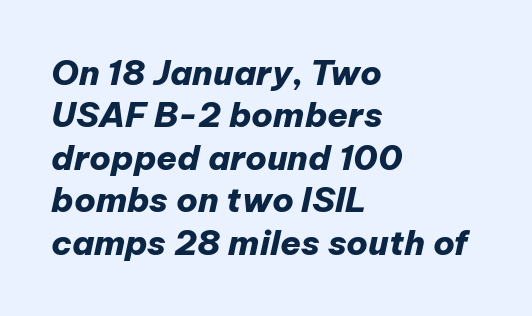
Stroke thickness is high; the sample reads as a true bold. The paragraph has a hard left edge and a soft right edge. The zone under the glyphs is completely vacant. The letterforms sit shoulder to shoulder at normal distance.
